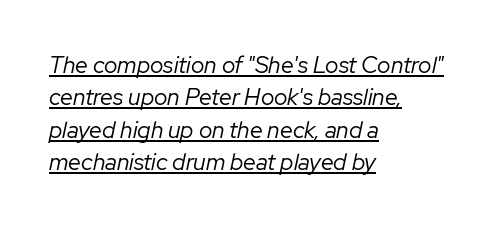
Q: Is the text bold? A: No.
Q: Is the text italic (slanted)? A: Yes, it leans right by about 12 degrees.
Q: Is the text underlined? A: Yes.
Q: How is the paragraph aligned? A: Left-aligned.
Q: Is the spacing between letters normal or unusually wide? A: Normal.
Q: Is the spacing between lines tight, normal or loose? A: Normal.
